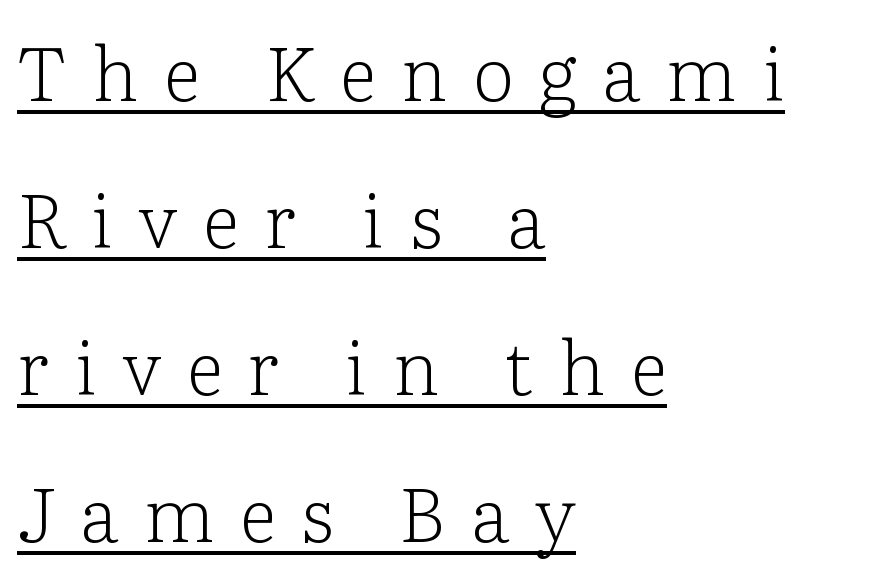
Q: Is the text bold? A: No.
Q: Is the text italic (slanted)? A: No, it is upright.
Q: Is the typeface a serif or a sans-serif typeface? A: Serif.
Q: Is the text underlined? A: Yes.
Q: How is the paragraph aligned? A: Left-aligned.
Q: Is the spacing between letters normal or unusually wide? A: Unusually wide.
Q: Is the spacing between lines tight, normal or loose? A: Loose.
Q: Width (condensed, normal, or wide)? A: Normal.
Q: Stroke contrast? A: Low.
Q: x-height? A: Medium.
Q: Monospaced? A: No.
